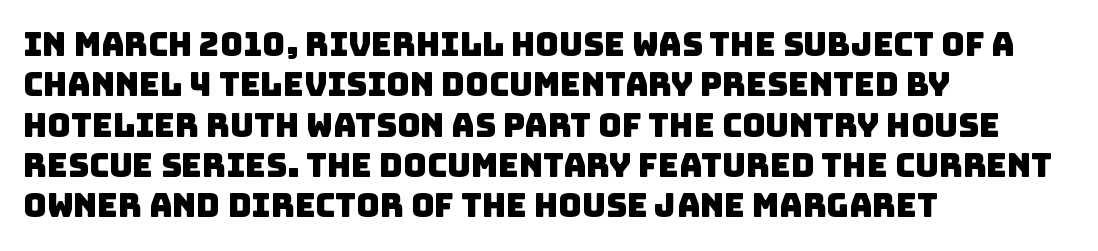
Q: Is the typeface a serif or a sans-serif typeface? A: Sans-serif.
Q: Is the text underlined? A: No.
Q: How is the paragraph aligned? A: Left-aligned.
Q: Is the spacing between letters normal or unusually wide? A: Normal.
Q: Is the spacing between lines tight, normal or loose? A: Normal.
Q: Width (condensed, normal, or wide)? A: Normal.
Q: Stroke contrast? A: Low.
Q: x-height? A: Large.
Q: Monospaced? A: No.
